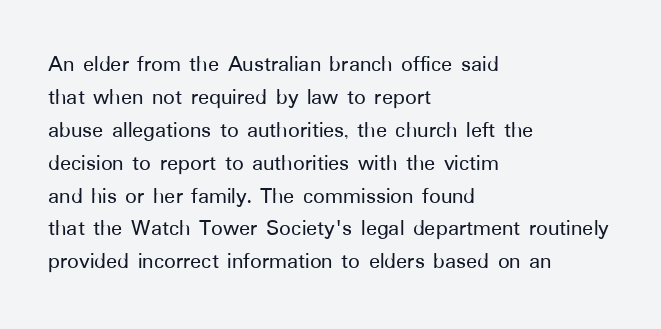
{"italic": "no", "underline": "no", "align": "left", "line_spacing": "normal", "line_spacing_ratio": 1.43, "letter_spacing": "normal", "letter_spacing_em": 0.0, "glyph_px": 23}
